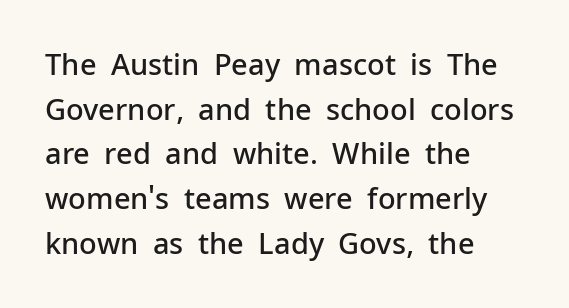
The setting favours the left margin, as ordinary paragraphs usually do. Interline gaps are of average width in this sample. This sample uses a sans-serif face. Each row of text sits above clean, open space. Stems and bowls a touch heavier than normal — semibold. Standard letterfit; no display-style spreading of the glyphs.
